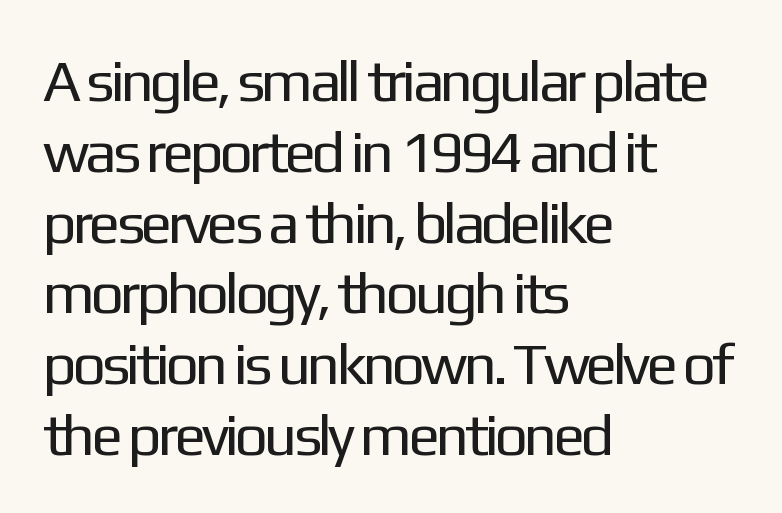
{"serif": "no", "italic": "no", "bold": "no", "weight": "regular", "width": "normal", "stroke_contrast": "low", "x_height": "medium", "monospaced": "no", "underline": "no", "align": "left", "line_spacing_ratio": 1.2, "letter_spacing": "normal", "letter_spacing_em": 0.0, "glyph_px": 59}
